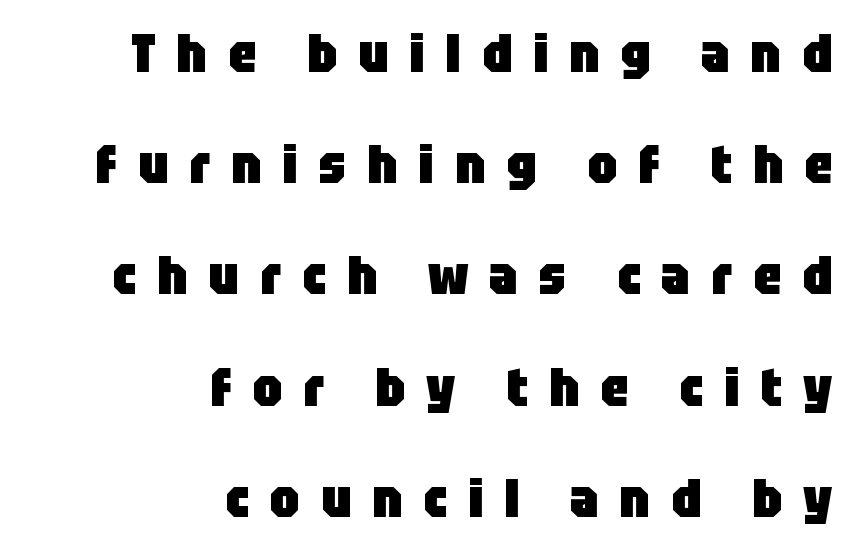
This rendering features lettering with no underline. Pretty heavy lettering here — definitely bold. The text was rendered using a sans face with plain stroke endings. A typesetter would call this proportional, since set widths differ per character.
